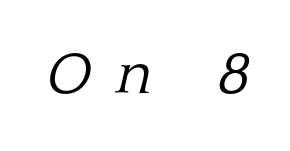
Q: Is the text bold? A: No.
Q: Is the text italic (slanted)? A: Yes, it leans right by about 13 degrees.
Q: Is the typeface a serif or a sans-serif typeface? A: Serif.
Q: Is the text underlined? A: No.
Q: Is the spacing between letters normal or unusually wide? A: Unusually wide.
Q: Width (condensed, normal, or wide)? A: Normal.
Q: Stroke contrast? A: Low.
Q: x-height? A: Medium.
Q: Monospaced? A: No.
